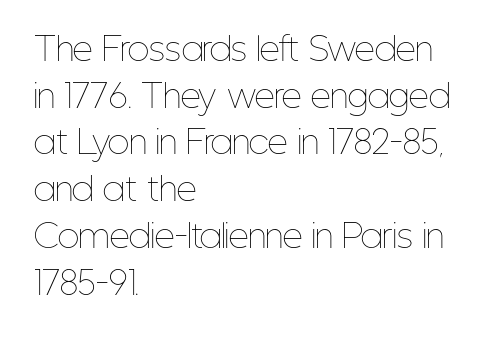
{"italic": "no", "bold": "no", "weight": "thin", "width": "condensed", "stroke_contrast": "low", "x_height": "medium", "monospaced": "no", "underline": "no", "align": "left", "line_spacing": "normal", "line_spacing_ratio": 1.46, "letter_spacing": "normal", "letter_spacing_em": 0.0, "glyph_px": 32}
